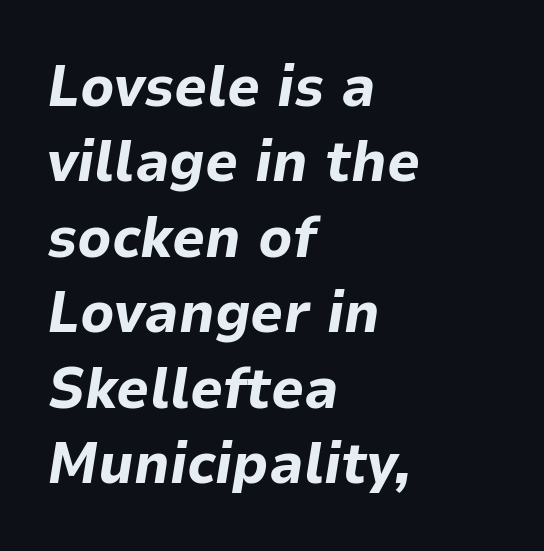
The image shows 58 px bold type, italic (leaning right); set left-aligned, normal line spacing (1.3x), normal letter spacing, not underlined; low stroke contrast and a medium x-height.
